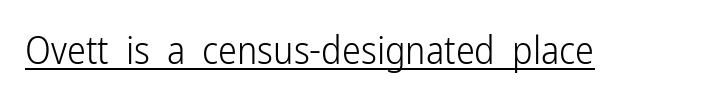
Every character sits straight up, as roman type does. A continuous stroke trails under the words, as in a hyperlink. Stroke mass is kept to a normal reading level or below. Look at the bottom of the vertical strokes: they stop flat, with no serifs. This sample has the flowing, uneven cadence of proportional lettering.
